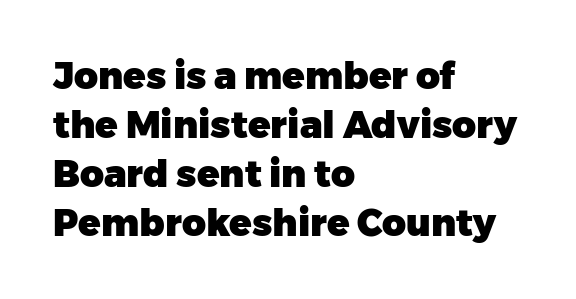
Q: Is the text bold? A: Yes.
Q: Is the text italic (slanted)? A: No, it is upright.
Q: Is the typeface a serif or a sans-serif typeface? A: Sans-serif.
Q: Is the text underlined? A: No.
Q: How is the paragraph aligned? A: Left-aligned.
Q: Is the spacing between letters normal or unusually wide? A: Normal.
Q: Is the spacing between lines tight, normal or loose? A: Normal.
Q: Width (condensed, normal, or wide)? A: Normal.
Q: Stroke contrast? A: Low.
Q: x-height? A: Medium.
Q: Monospaced? A: No.
